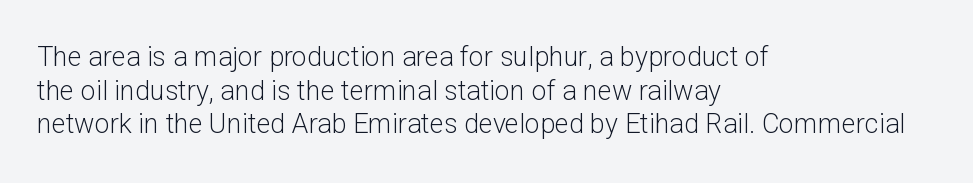
Q: Is the text bold? A: No.
Q: Is the text italic (slanted)? A: No, it is upright.
Q: Is the text underlined? A: No.
Q: How is the paragraph aligned? A: Left-aligned.
Q: Is the spacing between letters normal or unusually wide? A: Normal.
Q: Is the spacing between lines tight, normal or loose? A: Normal.
